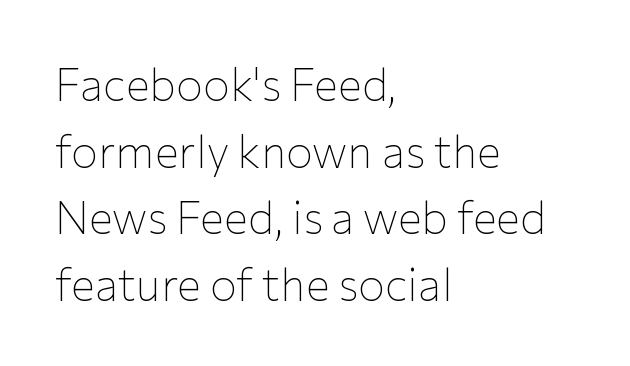
Stems and bowls with no extra thickness — not bold. Nobody drew a line under any word here. Which margin do the lines hug? The left one — the right edge is uneven. Letterform terminals end flat and unadorned throughout the passage. Every stem runs plumb, perpendicular to the baseline. Varying glyph widths throughout — classic text-font behaviour.
